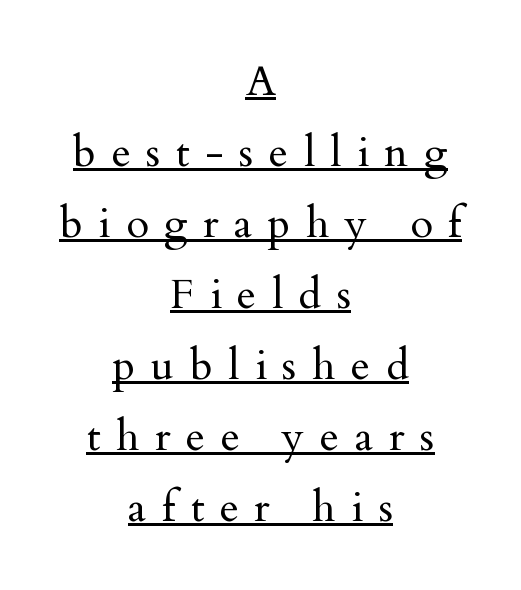
The image shows 42 px regular-weight serif type, upright; set centered, normal line spacing (1.69x), unusually wide letter spacing (+0.37 em), underlined; medium stroke contrast and a small x-height.
